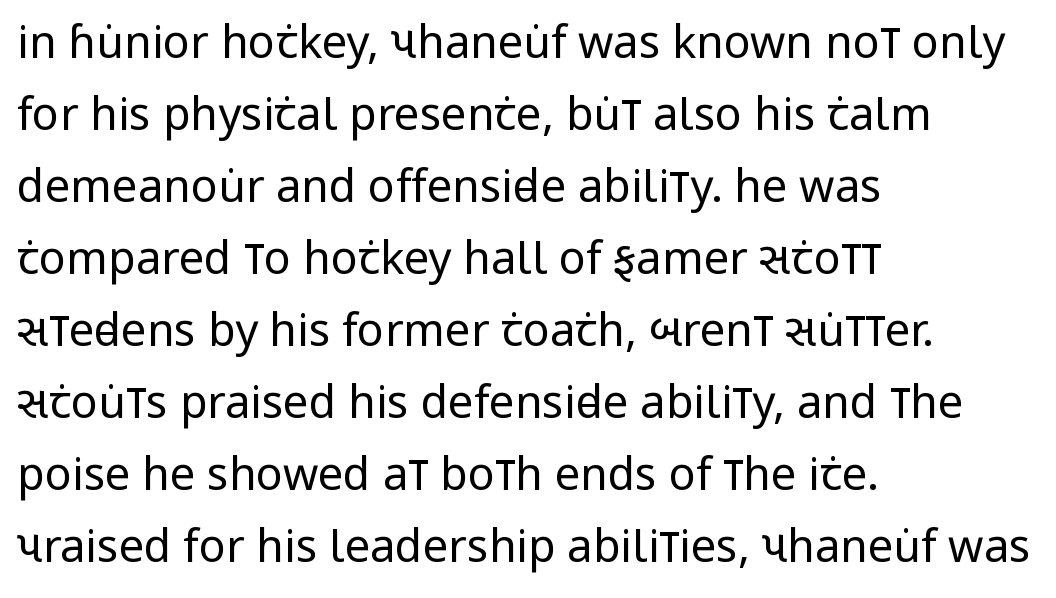
Q: Is the text bold? A: No.
Q: Is the text italic (slanted)? A: No, it is upright.
Q: Is the typeface a serif or a sans-serif typeface? A: Sans-serif.
Q: Is the text underlined? A: No.
Q: How is the paragraph aligned? A: Left-aligned.
Q: Is the spacing between letters normal or unusually wide? A: Normal.
Q: Is the spacing between lines tight, normal or loose? A: Normal.
Q: Width (condensed, normal, or wide)? A: Condensed.
Q: Stroke contrast? A: Low.
Q: x-height? A: Large.
Q: Monospaced? A: No.
